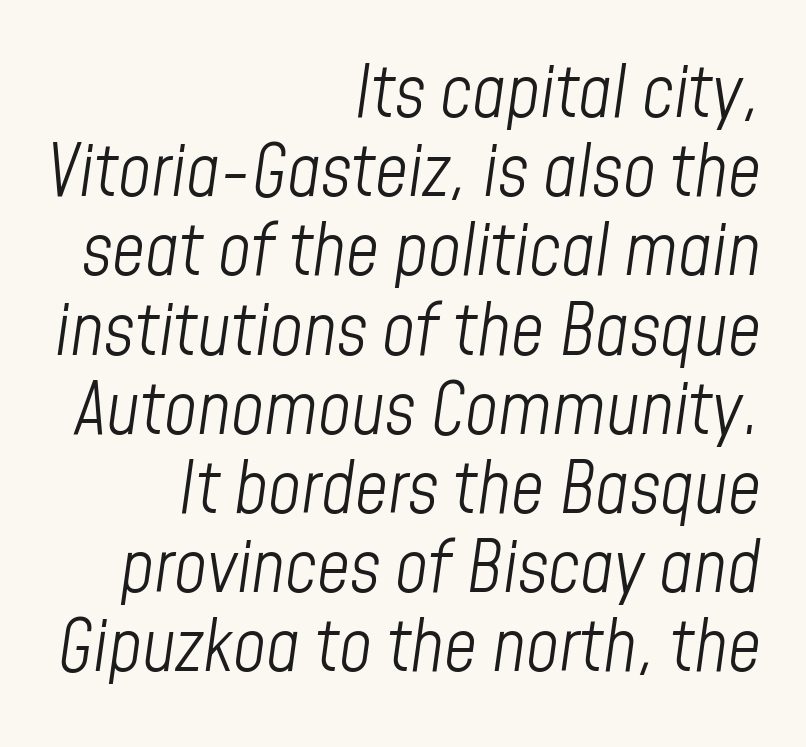
The image shows 72 px light, condensed type, italic (leaning right); set right-aligned, tight line spacing (1.1x), normal letter spacing, not underlined; low stroke contrast and a medium x-height.
